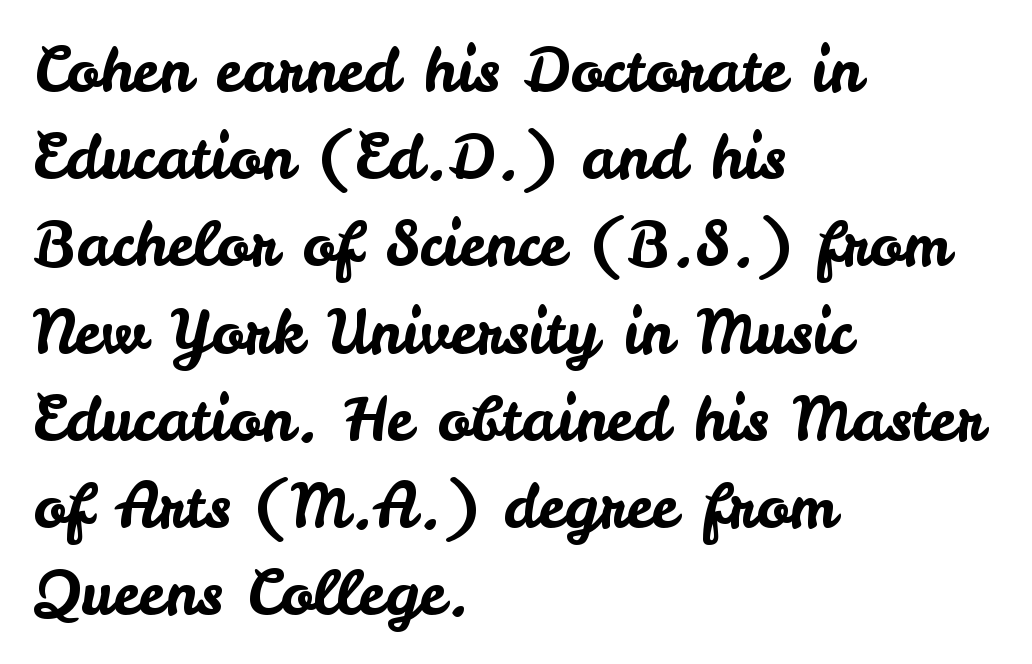
The image shows 61 px sans-serif type; set left-aligned, normal line spacing (1.43x), normal letter spacing, not underlined; low stroke contrast and a small x-height.
